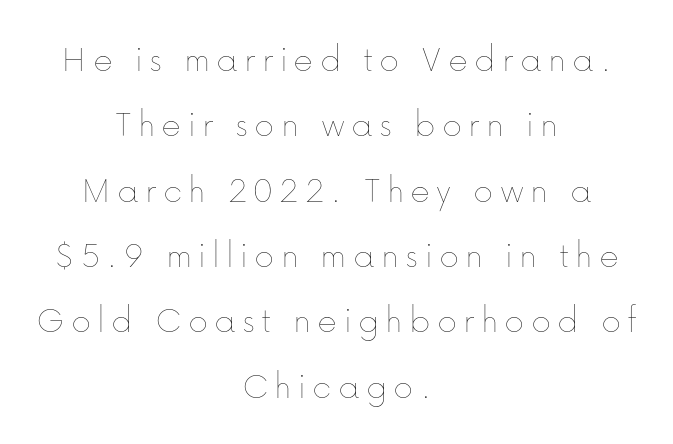
{"italic": "no", "bold": "no", "weight": "thin", "width": "normal", "stroke_contrast": "low", "x_height": "medium", "monospaced": "no", "underline": "no", "align": "center", "line_spacing_ratio": 1.72, "glyph_px": 38}
